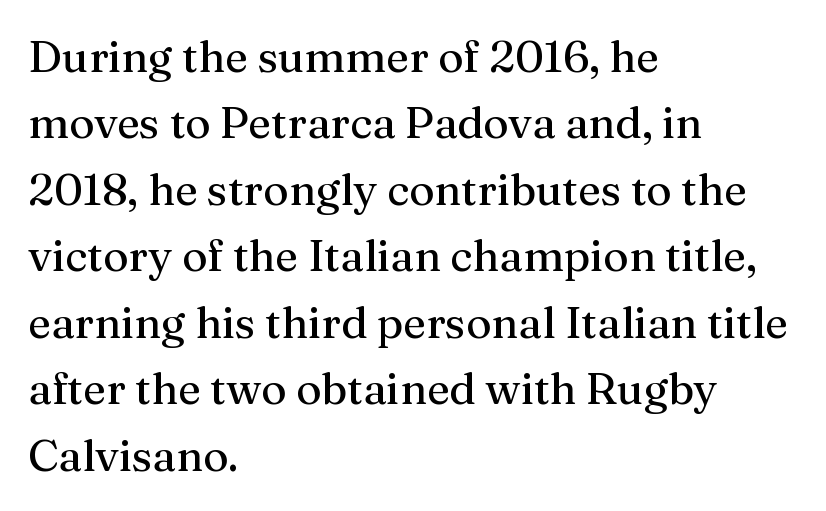
The image shows 44 px regular-weight serif type, upright; set left-aligned, normal line spacing (1.51x), normal letter spacing, not underlined; medium stroke contrast and a medium x-height.
